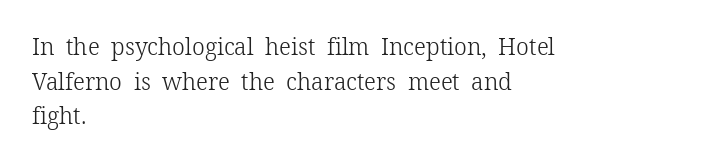
The image shows 23 px text type, upright; set left-aligned, normal line spacing (1.51x), normal letter spacing, not underlined.
